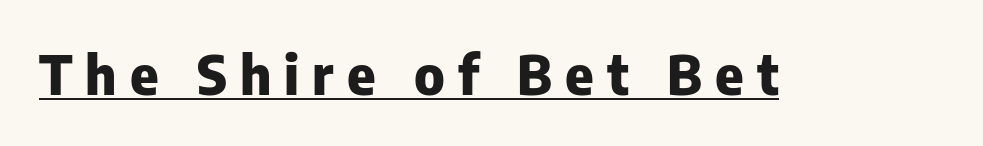
Students, this is bold: see how much ink each stroke carries. In terms of letterform style, serifs are entirely absent. Somebody hit Ctrl+U on this one — the words are underlined. Proportional: the letters do not fall into vertical columns.
